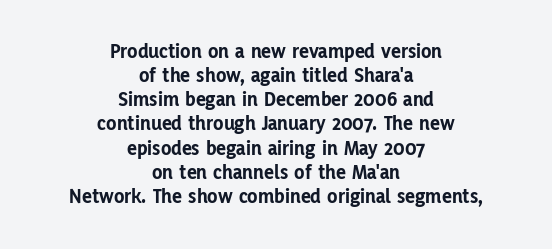
Cramped leading. Notice how thick the strokes are: this is what a full bold looks like. Caption: multi-line text, centered on the measure. Standard letterfit; no display-style spreading of the glyphs.
